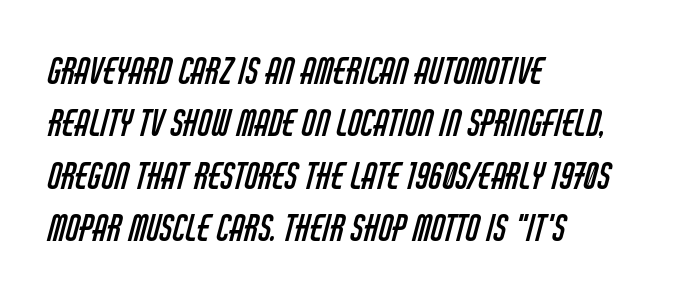
Evenly set lines give the paragraph a standard silhouette. You could not count columns in this text — the font is proportionally spaced. The foot of each line stays bare and open. Unbolded letterforms with no extra heft. This is sans-serif lettering, the kind often seen on screens and signage.
